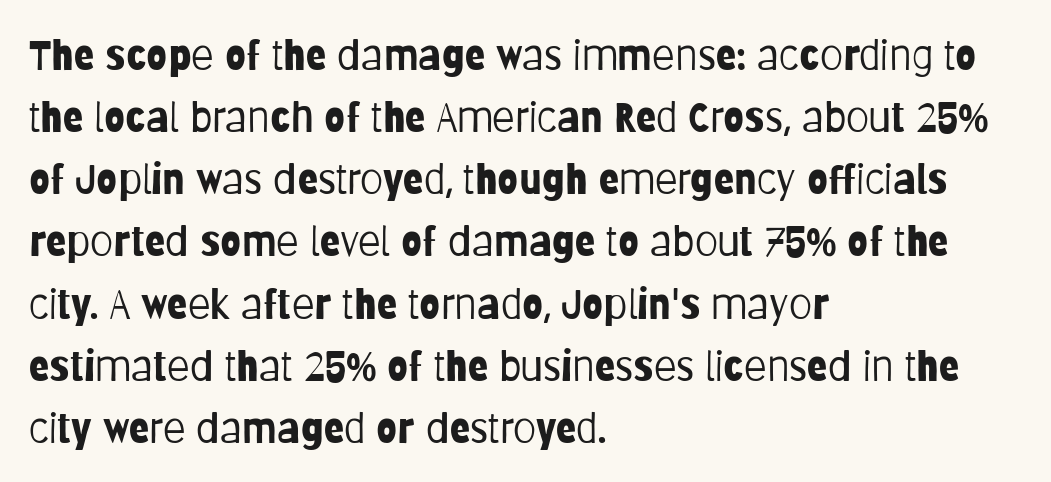
The image shows 42 px light, condensed sans-serif type, upright; set left-aligned, normal line spacing (1.48x), normal letter spacing, not underlined; low stroke contrast and a large x-height.
